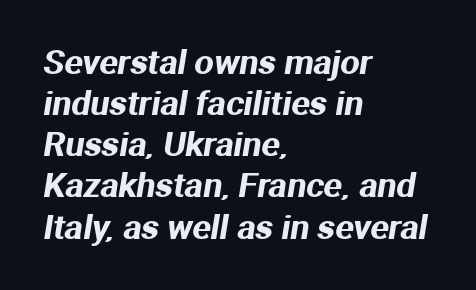
Q: Is the typeface a serif or a sans-serif typeface? A: Sans-serif.
Q: Is the text underlined? A: No.
Q: How is the paragraph aligned? A: Left-aligned.
Q: Is the spacing between letters normal or unusually wide? A: Normal.
Q: Width (condensed, normal, or wide)? A: Normal.
Q: Stroke contrast? A: Medium.
Q: x-height? A: Medium.
Q: Monospaced? A: No.
